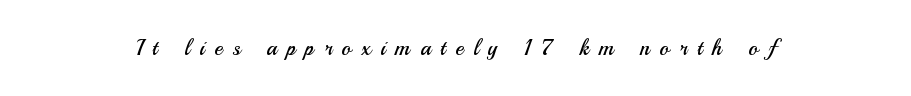
The image shows 22 px text type; set unusually wide letter spacing (+0.45 em), not underlined.
